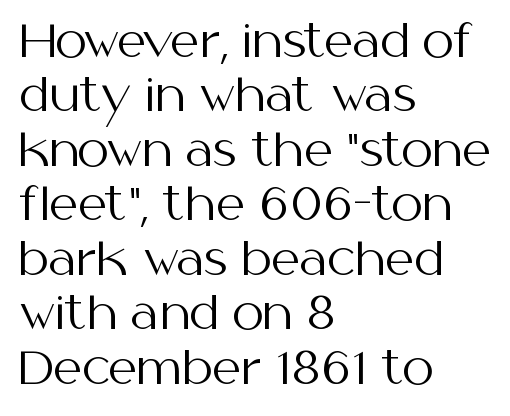
{"serif": "no", "italic": "no", "bold": "no", "weight": "regular", "width": "normal", "stroke_contrast": "medium", "x_height": "medium", "monospaced": "no", "underline": "no", "align": "left", "line_spacing_ratio": 1.21, "letter_spacing": "normal", "letter_spacing_em": 0.0, "glyph_px": 45}
